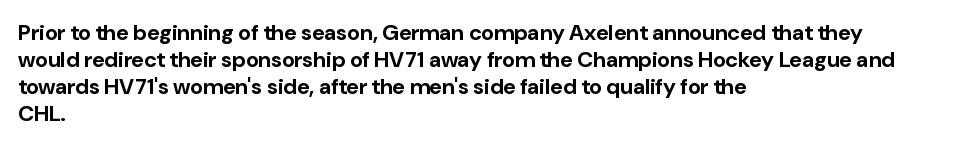
{"italic": "no", "bold": "yes", "underline": "no", "align": "left", "line_spacing_ratio": 1.22, "letter_spacing": "normal", "letter_spacing_em": 0.0, "glyph_px": 22}
